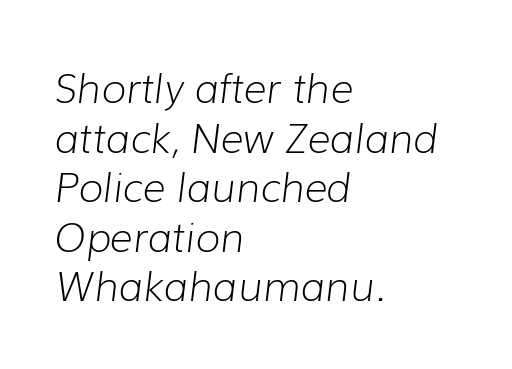
The image shows 40 px light type, italic (leaning right); set left-aligned, line spacing 1.24x, normal letter spacing, not underlined; low stroke contrast and a medium x-height.
